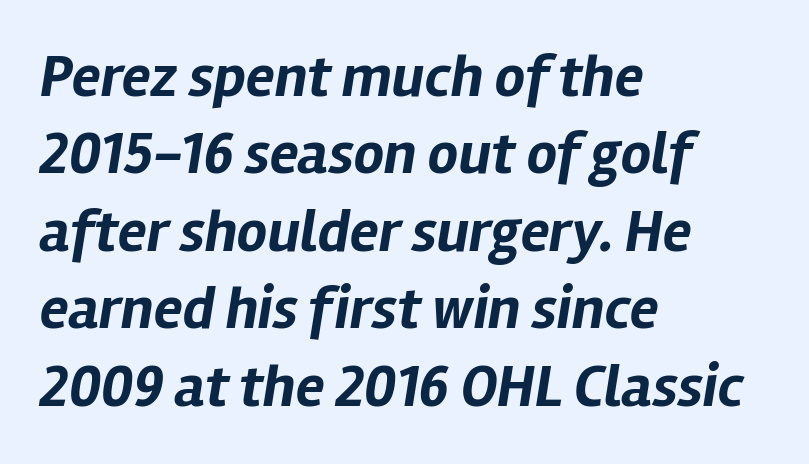
Beneath every word, the page is bare. These lines carry a lot of weight — the face is fully bold. If you drew a line through each stem, it would be angled. This sample uses plain, unmodified letter spacing.
